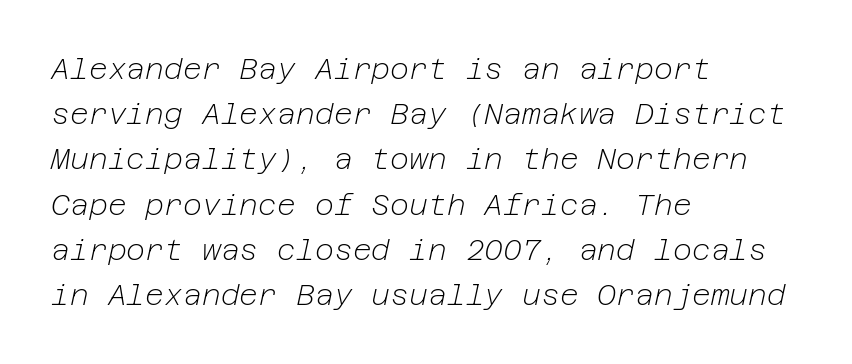
The baseline area is clear. Visually the block forms a straight wall on the left and a jagged coastline on the right. Nobody touched the tracking dial on this one. These lines sit exactly where default settings would place them. The lettering tilts uniformly, giving the passage an italic look. The passage shown is not bold in any degree.
